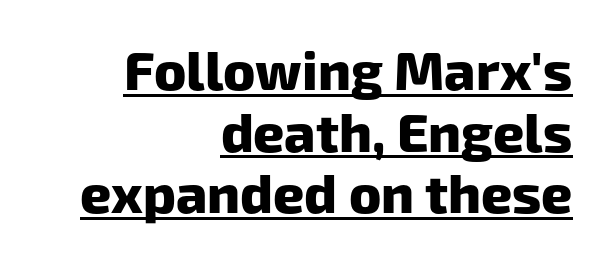
This sample trades vertical openness for compactness between lines. The rag falls on the left side of this text block. The typesetter has applied underlining to the passage shown. Each word holds together tightly as a unit, with standard inter-letter gaps.
